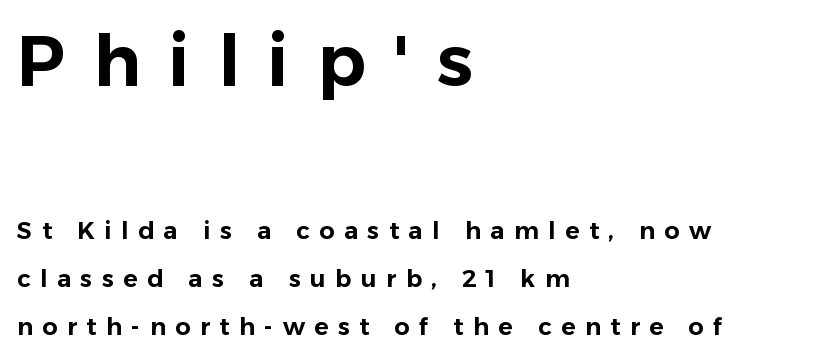
Vertical strokes here are truly vertical. Is this a fixed-width face? No — the glyphs have proportional, varying widths. The rendering inserts visible extra space after every character. Line starts are locked; line ends wander. No word sits above an underline.
